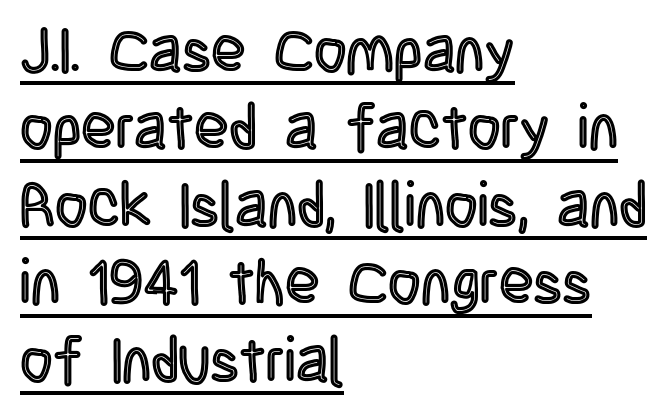
{"italic": "no", "width": "condensed", "x_height": "large", "monospaced": "no", "underline": "yes", "align": "left", "line_spacing_ratio": 1.23, "letter_spacing": "normal", "letter_spacing_em": 0.0, "glyph_px": 63}
